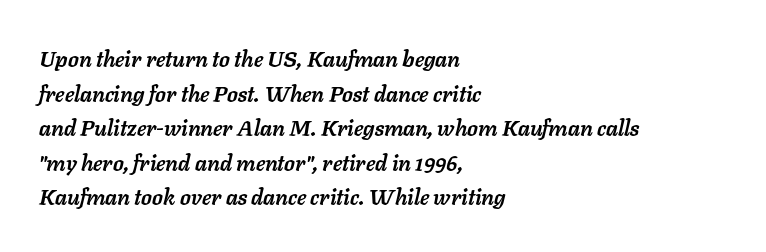
{"italic": "yes", "lean": "right", "slant_degrees": 11, "bold": "yes", "underline": "no", "align": "left", "line_spacing": "normal", "line_spacing_ratio": 1.57, "letter_spacing": "normal", "letter_spacing_em": 0.0, "glyph_px": 22}
